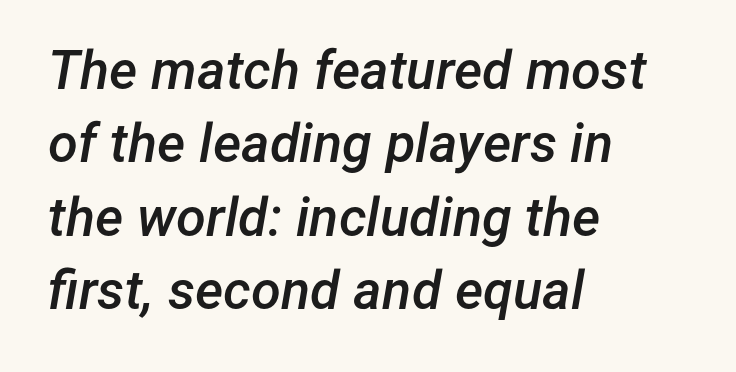
{"italic": "yes", "lean": "right", "slant_degrees": 12, "bold": "semi", "weight": "semibold", "width": "normal", "stroke_contrast": "low", "x_height": "medium", "monospaced": "no", "underline": "no", "align": "left", "line_spacing": "normal", "line_spacing_ratio": 1.36, "letter_spacing": "normal", "letter_spacing_em": 0.0, "glyph_px": 54}
